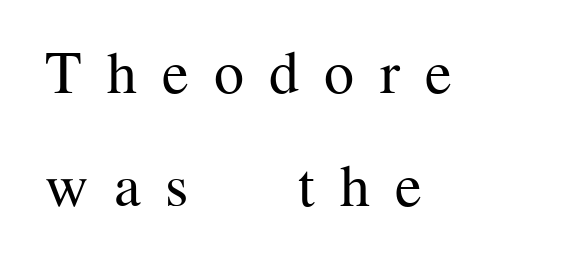
Q: Is the text bold? A: No.
Q: Is the text italic (slanted)? A: No, it is upright.
Q: Is the typeface a serif or a sans-serif typeface? A: Serif.
Q: Is the text underlined? A: No.
Q: How is the paragraph aligned? A: Left-aligned.
Q: Is the spacing between letters normal or unusually wide? A: Unusually wide.
Q: Width (condensed, normal, or wide)? A: Normal.
Q: Stroke contrast? A: Medium.
Q: x-height? A: Medium.
Q: Monospaced? A: No.
